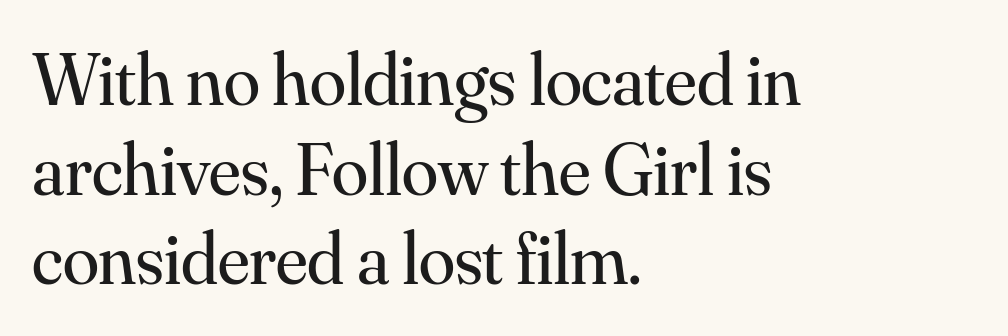
Q: Is the text bold? A: No.
Q: Is the text italic (slanted)? A: No, it is upright.
Q: Is the typeface a serif or a sans-serif typeface? A: Serif.
Q: Is the text underlined? A: No.
Q: How is the paragraph aligned? A: Left-aligned.
Q: Is the spacing between letters normal or unusually wide? A: Normal.
Q: Width (condensed, normal, or wide)? A: Normal.
Q: Stroke contrast? A: Medium.
Q: x-height? A: Small.
Q: Monospaced? A: No.
